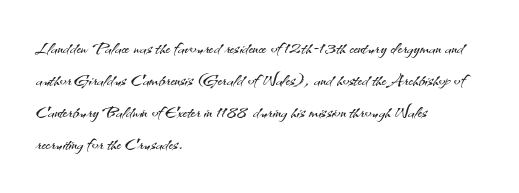
The image shows 24 px text type; set left-aligned, normal line spacing (1.33x), normal letter spacing, not underlined.
